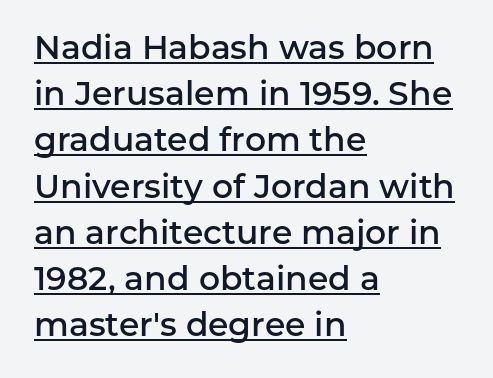
{"serif": "no", "italic": "no", "bold": "semi", "weight": "semibold", "width": "normal", "stroke_contrast": "low", "x_height": "medium", "monospaced": "no", "underline": "yes", "align": "left", "line_spacing": "normal", "line_spacing_ratio": 1.4, "letter_spacing": "normal", "letter_spacing_em": 0.0, "glyph_px": 33}
